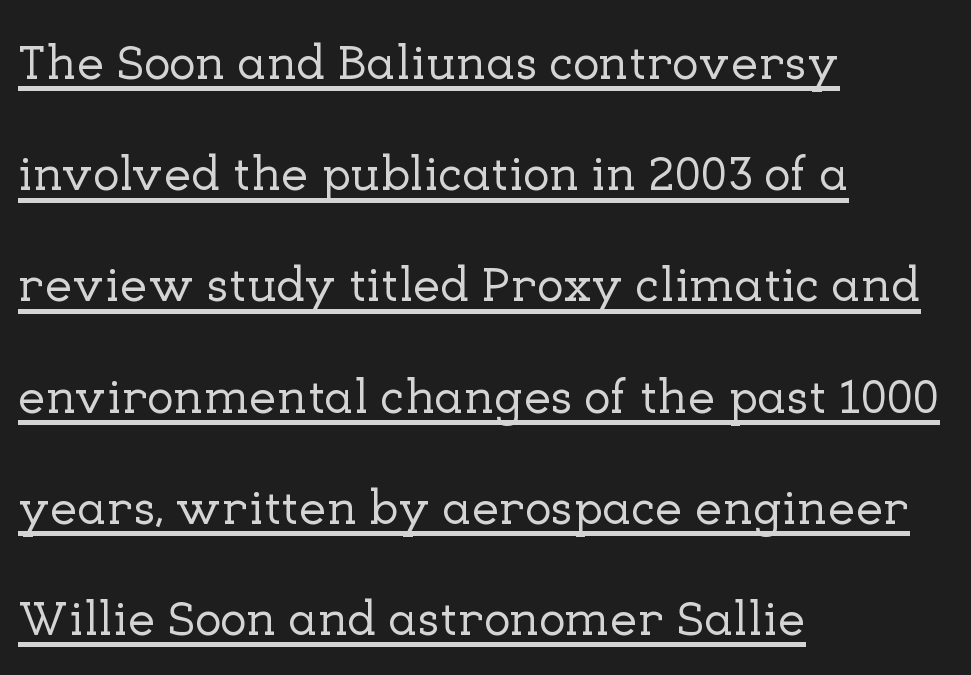
Q: Is the text italic (slanted)? A: No, it is upright.
Q: Is the typeface a serif or a sans-serif typeface? A: Serif.
Q: Is the text underlined? A: Yes.
Q: How is the paragraph aligned? A: Left-aligned.
Q: Is the spacing between letters normal or unusually wide? A: Normal.
Q: Is the spacing between lines tight, normal or loose? A: Loose.
Q: Width (condensed, normal, or wide)? A: Normal.
Q: Stroke contrast? A: Low.
Q: x-height? A: Medium.
Q: Monospaced? A: No.
